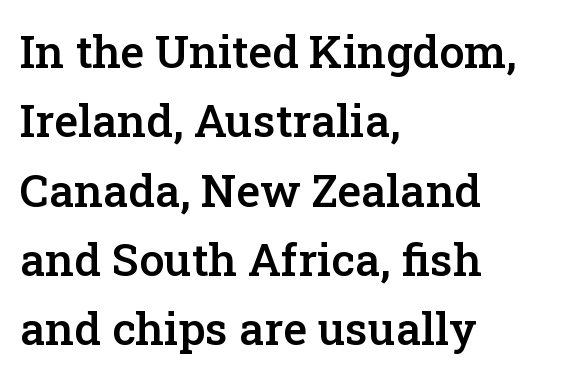
If you drew a line through each stem, it would be perfectly vertical. The letterforms sit shoulder to shoulder at normal distance. These lines stack with their left ends in a neat column. A normal amount of white space separates one row of letters from the next. The zone under the glyphs is completely vacant.
